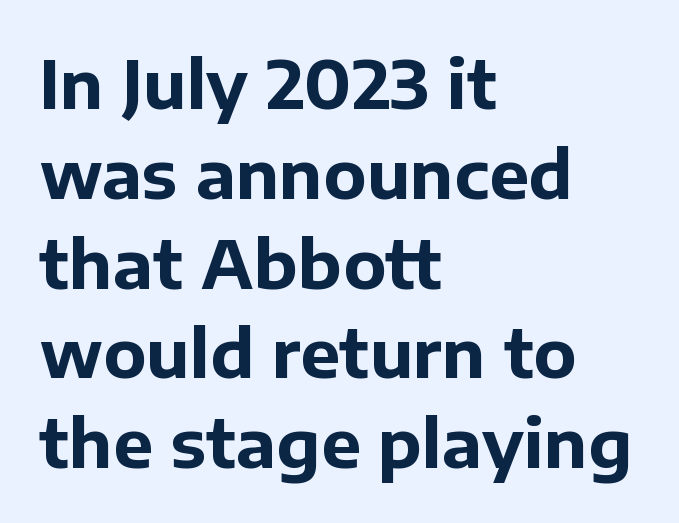
Q: Is the text bold? A: Yes.
Q: Is the text italic (slanted)? A: No, it is upright.
Q: Is the typeface a serif or a sans-serif typeface? A: Sans-serif.
Q: Is the text underlined? A: No.
Q: How is the paragraph aligned? A: Left-aligned.
Q: Is the spacing between letters normal or unusually wide? A: Normal.
Q: Is the spacing between lines tight, normal or loose? A: Normal.
Q: Width (condensed, normal, or wide)? A: Normal.
Q: Stroke contrast? A: Low.
Q: x-height? A: Medium.
Q: Monospaced? A: No.
